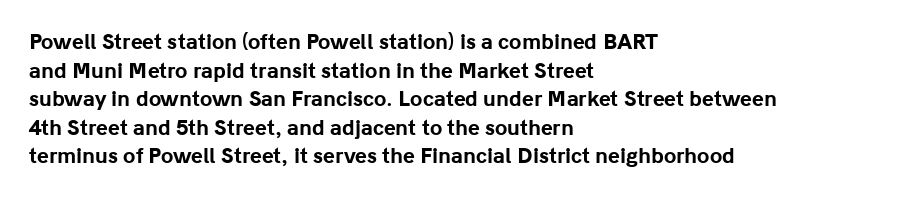
Q: Is the text bold? A: Yes.
Q: Is the text italic (slanted)? A: No, it is upright.
Q: Is the text underlined? A: No.
Q: How is the paragraph aligned? A: Left-aligned.
Q: Is the spacing between letters normal or unusually wide? A: Normal.
Q: Is the spacing between lines tight, normal or loose? A: Normal.
